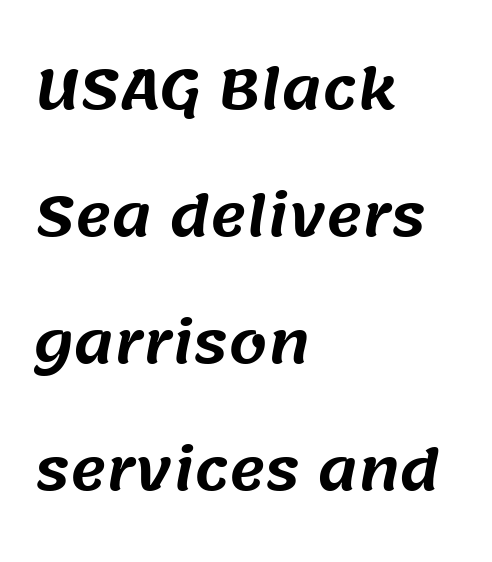
{"serif": "no", "width": "normal", "stroke_contrast": "medium", "x_height": "large", "monospaced": "no", "underline": "no", "align": "left", "line_spacing": "loose", "line_spacing_ratio": 2.31, "letter_spacing": "normal", "letter_spacing_em": 0.0, "glyph_px": 55}
